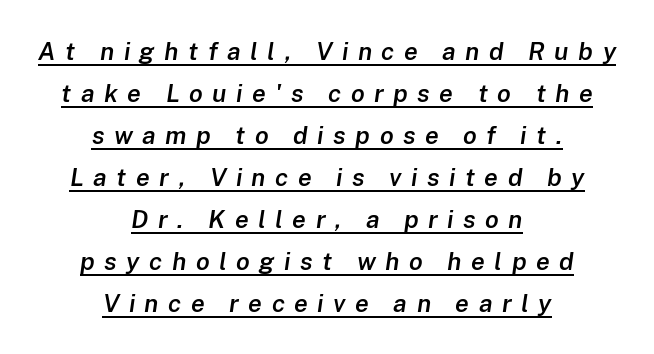
The glyphs look as if they've been sheared to an angle. Is the letter spacing exaggerated? Yes — the characters are pushed far apart. The face used here appears with an underline applied. Leading matches the norm, producing a regular column. The rendering positions every line midway between the sides. The strokes are fattened partway — semibold, not bold.
